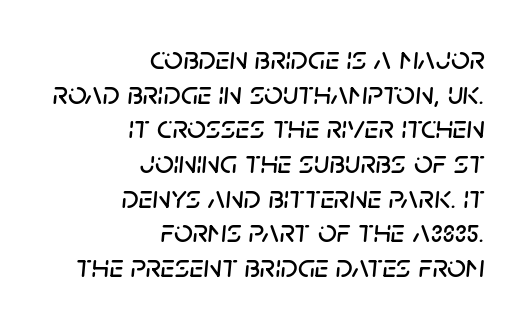
When letters slant like this, we call the style italic. Honestly, the letter spacing is just normal — you wouldn't notice it. Here the designer chose a conventional face with non-uniform glyph widths. Where is the straight margin? On the right. The passage shown is not underscored anywhere.
